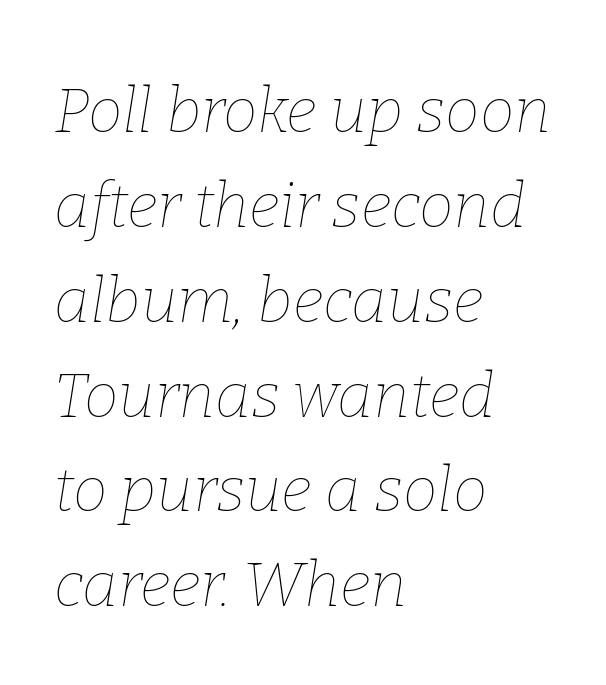
The image shows 62 px thin type, italic (leaning right); set left-aligned, normal line spacing (1.53x), normal letter spacing, not underlined; low stroke contrast and a medium x-height.
